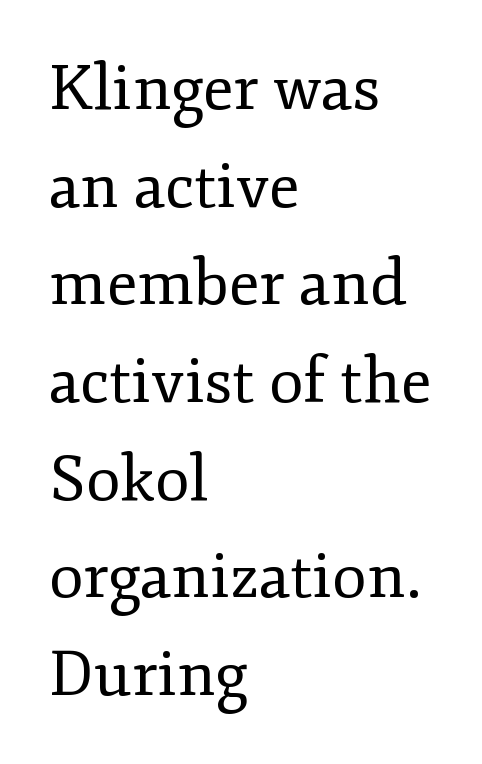
{"serif": "yes", "italic": "no", "bold": "no", "weight": "regular", "width": "normal", "stroke_contrast": "low", "x_height": "small", "monospaced": "no", "underline": "no", "align": "left", "line_spacing": "normal", "line_spacing_ratio": 1.55, "letter_spacing": "normal", "letter_spacing_em": 0.0, "glyph_px": 63}
